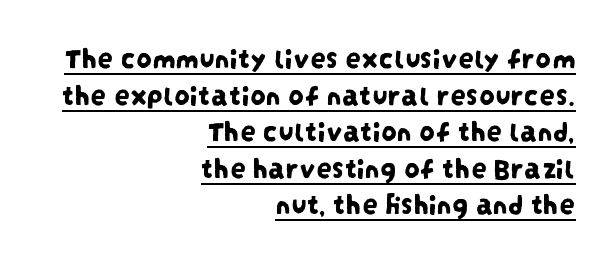
Q: Is the typeface a serif or a sans-serif typeface? A: Sans-serif.
Q: Is the text underlined? A: Yes.
Q: How is the paragraph aligned? A: Right-aligned.
Q: Is the spacing between letters normal or unusually wide? A: Normal.
Q: Width (condensed, normal, or wide)? A: Condensed.
Q: Stroke contrast? A: Low.
Q: x-height? A: Large.
Q: Monospaced? A: No.
